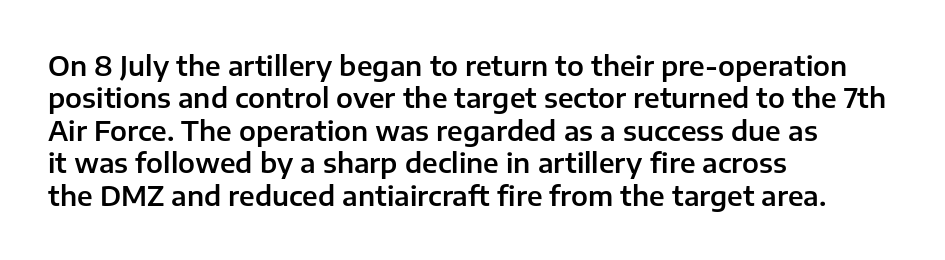
Q: Is the text italic (slanted)? A: No, it is upright.
Q: Is the text underlined? A: No.
Q: How is the paragraph aligned? A: Left-aligned.
Q: Is the spacing between letters normal or unusually wide? A: Normal.
